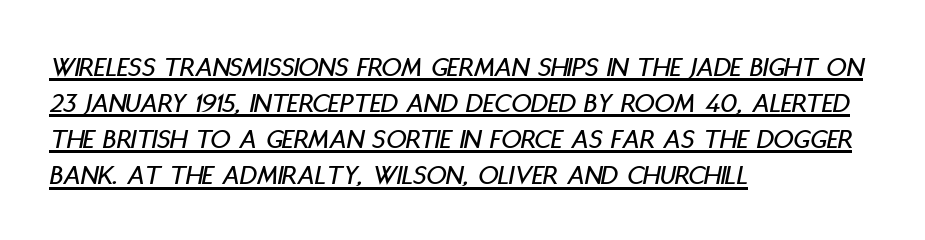
Q: Is the text italic (slanted)? A: Yes, it leans right by about 11 degrees.
Q: Is the text underlined? A: Yes.
Q: How is the paragraph aligned? A: Left-aligned.
Q: Is the spacing between letters normal or unusually wide? A: Normal.
Q: Is the spacing between lines tight, normal or loose? A: Normal.
Q: Width (condensed, normal, or wide)? A: Condensed.
Q: Stroke contrast? A: Low.
Q: x-height? A: Large.
Q: Monospaced? A: No.
